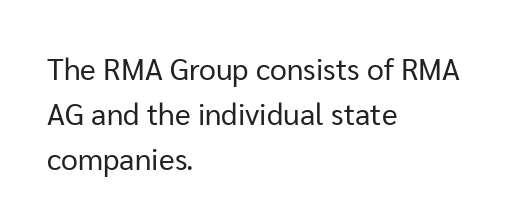
The image shows 30 px regular-weight sans-serif type, upright; set left-aligned, normal line spacing (1.5x), normal letter spacing, not underlined; low stroke contrast and a medium x-height.
